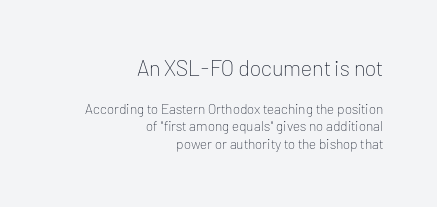
{"italic": "no", "bold": "no", "underline": "no", "align": "right", "line_spacing": "normal", "line_spacing_ratio": 1.27, "letter_spacing": "normal", "letter_spacing_em": 0.0, "larger_block": "first", "size_ratio": 1.57, "glyph_px": 22}
